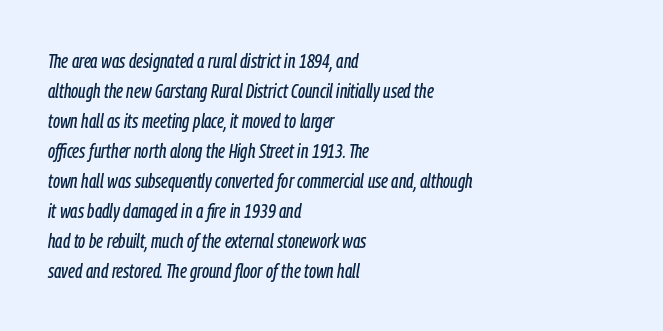
Bare-footed words on every line. Leading: standard. A student would call this left alignment; a typographer would say flush left, rag right. The typography opts for an oblique posture over an upright one. There is no visible air inserted between adjacent glyphs.
